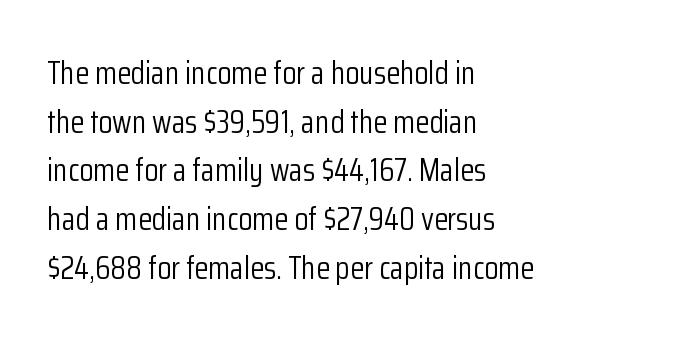
The letters look calm and open, with moderate or lighter stems. How would I describe the line gaps? Plain and ordinary. Looks like regular typesetting: each glyph gets only the width it needs. Line beginnings align vertically; line endings do not. Honestly, there is no underline to notice here at all.
